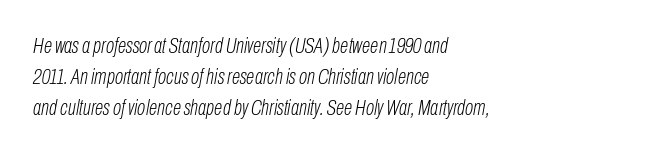
How would I describe the line gaps? Plain and ordinary. Italic? Definitely — the glyphs are oblique. Any mark beneath the type? The region is blank. The strokes are not fattened; the text isn't bold. These lines are set flush left with a ragged right edge. Spacing between characters is what you'd get straight out of the box.
